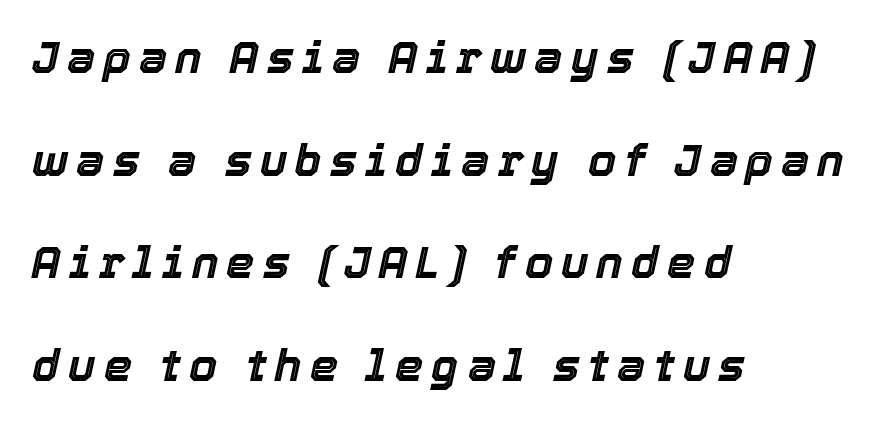
{"italic": "yes", "lean": "right", "slant_degrees": 12, "width": "normal", "x_height": "medium", "monospaced": "no", "underline": "no", "align": "left", "line_spacing": "loose", "line_spacing_ratio": 2.28, "glyph_px": 45}
